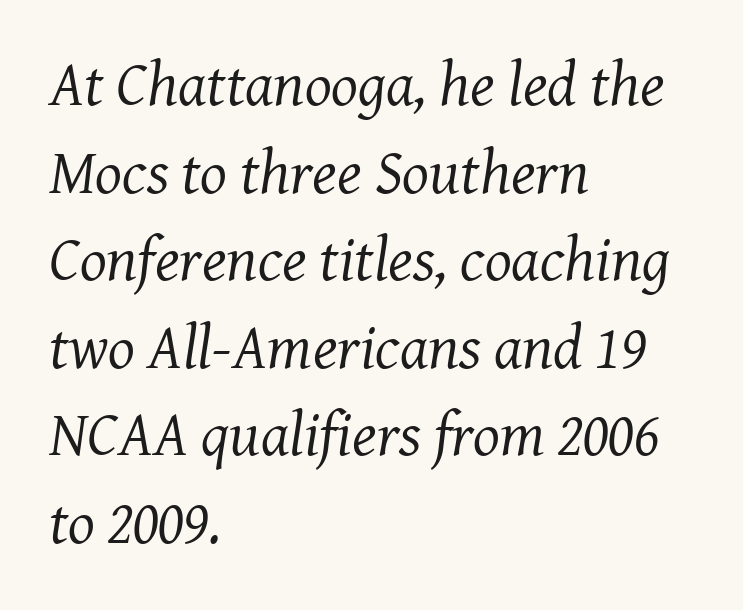
Q: Is the text bold? A: No.
Q: Is the text italic (slanted)? A: Yes, it leans right by about 8 degrees.
Q: Is the typeface a serif or a sans-serif typeface? A: Serif.
Q: Is the text underlined? A: No.
Q: How is the paragraph aligned? A: Left-aligned.
Q: Is the spacing between letters normal or unusually wide? A: Normal.
Q: Is the spacing between lines tight, normal or loose? A: Normal.
Q: Width (condensed, normal, or wide)? A: Normal.
Q: Stroke contrast? A: Medium.
Q: x-height? A: Medium.
Q: Monospaced? A: No.
